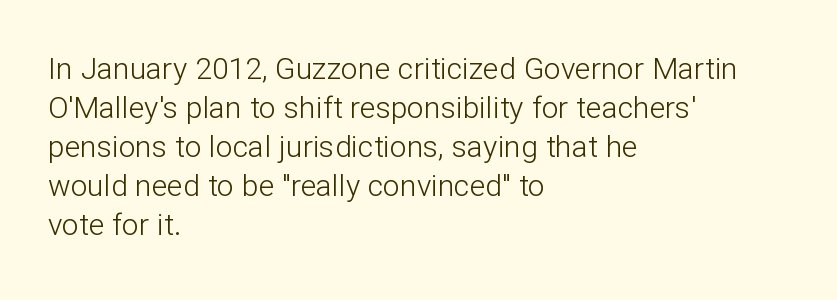
Casual observation: everything's shoved over to the left. The strip under each line holds only bare page. The rendering uses natural spacing where letterforms have individual widths. The line texture is even and compact thanks to regular tracking. Summary of vertical rhythm: regular, with standard interline spacing.
